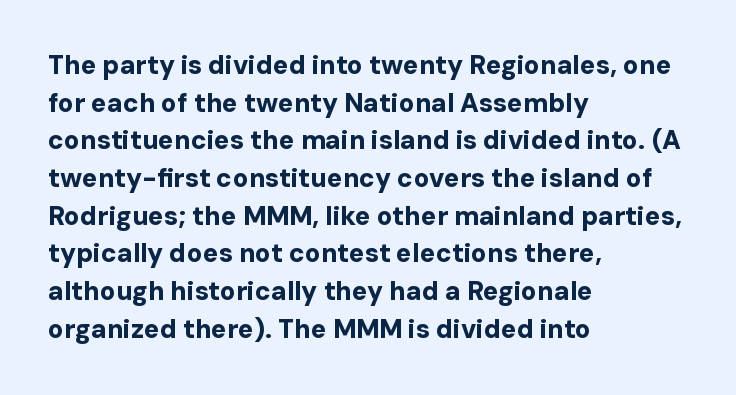
On the weight axis this lands at bold, roughly 700. Words float on clear page, feet unadorned. Interline gaps are of average width in this sample. The rendering keeps characters at their native spacing. In terms of posture, this sample is upright.
